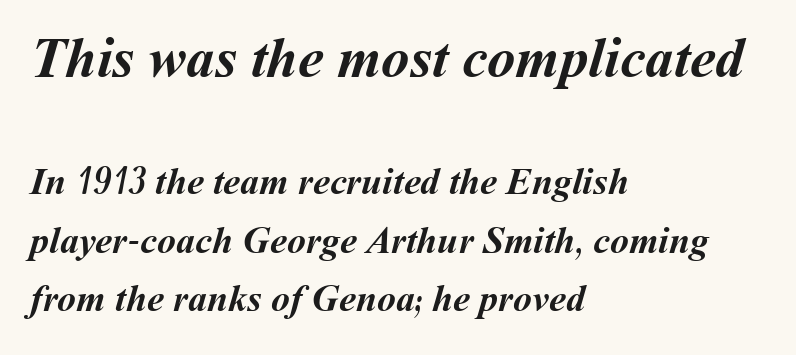
{"bold": "yes", "weight": "semibold", "width": "normal", "stroke_contrast": "medium", "x_height": "medium", "monospaced": "no", "underline": "no", "align": "left", "line_spacing": "normal", "line_spacing_ratio": 1.54, "letter_spacing": "normal", "letter_spacing_em": 0.0, "larger_block": "first", "size_ratio": 1.5, "glyph_px": 57}
